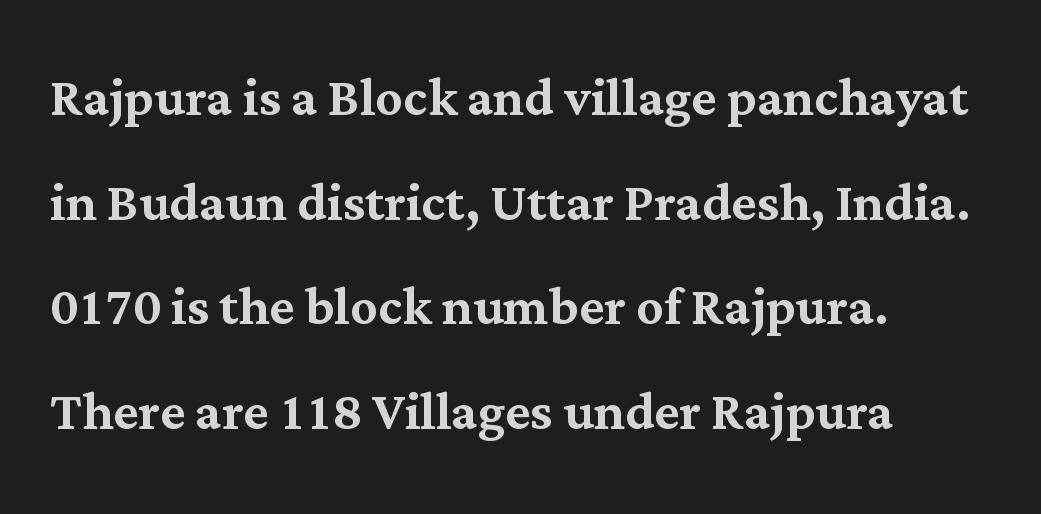
{"serif": "yes", "italic": "no", "width": "normal", "stroke_contrast": "medium", "x_height": "medium", "monospaced": "no", "underline": "no", "align": "left", "line_spacing": "normal", "line_spacing_ratio": 1.54, "letter_spacing": "normal", "letter_spacing_em": 0.0, "glyph_px": 68}
